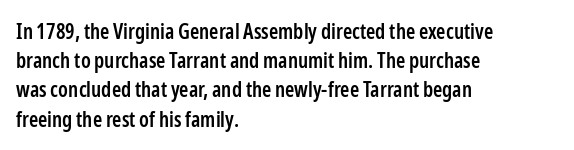
{"italic": "no", "bold": "semi", "underline": "no", "align": "left", "line_spacing": "normal", "line_spacing_ratio": 1.39, "letter_spacing": "normal", "letter_spacing_em": 0.0, "glyph_px": 21}
